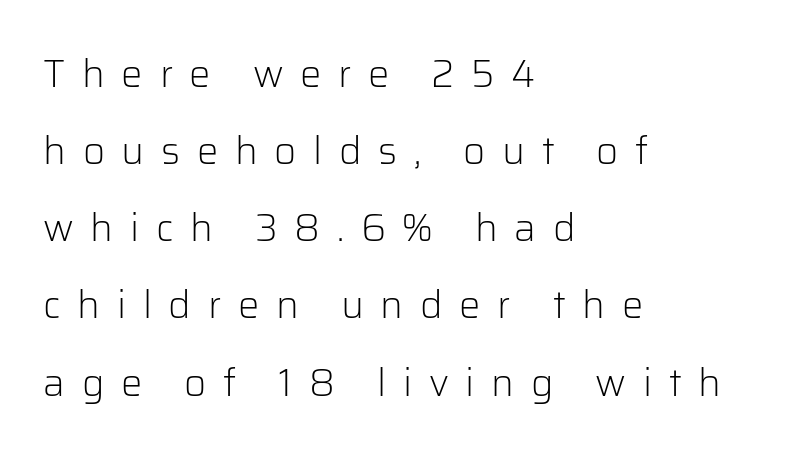
{"serif": "no", "italic": "no", "bold": "no", "weight": "light", "width": "normal", "stroke_contrast": "low", "x_height": "medium", "monospaced": "no", "underline": "no", "align": "left", "line_spacing": "loose", "line_spacing_ratio": 2.03, "letter_spacing": "wide", "letter_spacing_em": 0.44, "glyph_px": 38}
